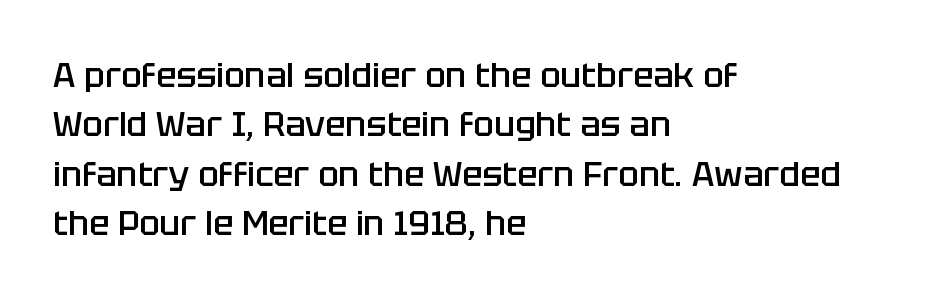
The image shows 34 px semibold sans-serif type, upright; set left-aligned, normal line spacing (1.45x), normal letter spacing, not underlined; low stroke contrast and a large x-height.
